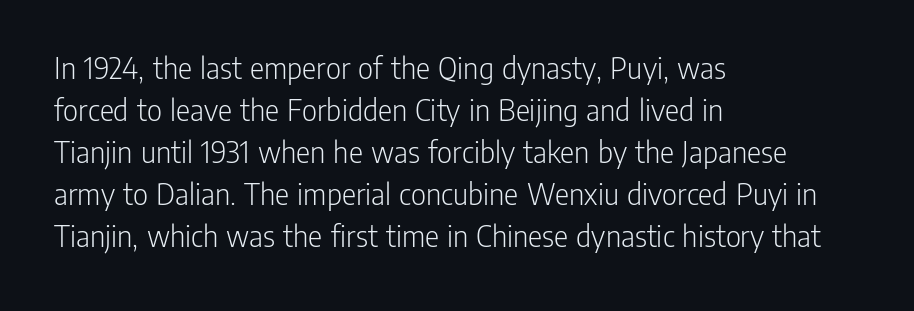
Q: Is the text bold? A: No.
Q: Is the text italic (slanted)? A: No, it is upright.
Q: Is the typeface a serif or a sans-serif typeface? A: Sans-serif.
Q: Is the text underlined? A: No.
Q: How is the paragraph aligned? A: Left-aligned.
Q: Is the spacing between letters normal or unusually wide? A: Normal.
Q: Is the spacing between lines tight, normal or loose? A: Normal.
Q: Width (condensed, normal, or wide)? A: Condensed.
Q: Stroke contrast? A: Low.
Q: x-height? A: Medium.
Q: Monospaced? A: No.
